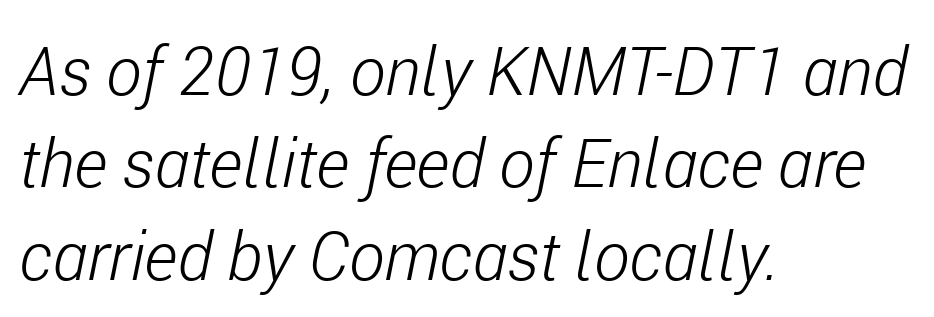
Q: Is the text bold? A: No.
Q: Is the text italic (slanted)? A: Yes, it leans right by about 11 degrees.
Q: Is the text underlined? A: No.
Q: How is the paragraph aligned? A: Left-aligned.
Q: Is the spacing between letters normal or unusually wide? A: Normal.
Q: Is the spacing between lines tight, normal or loose? A: Normal.
Q: Width (condensed, normal, or wide)? A: Condensed.
Q: Stroke contrast? A: Low.
Q: x-height? A: Medium.
Q: Monospaced? A: No.
